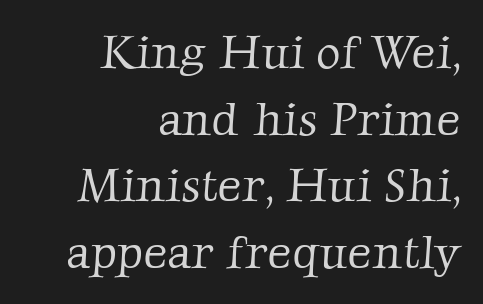
The image shows 47 px light serif type; set right-aligned, normal line spacing (1.42x), normal letter spacing, not underlined; low stroke contrast and a medium x-height.
